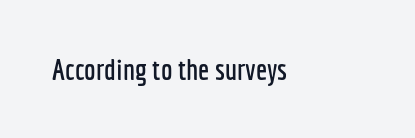
Q: Is the text italic (slanted)? A: No, it is upright.
Q: Is the typeface a serif or a sans-serif typeface? A: Sans-serif.
Q: Is the text underlined? A: No.
Q: Is the spacing between letters normal or unusually wide? A: Normal.
Q: Width (condensed, normal, or wide)? A: Condensed.
Q: Stroke contrast? A: Low.
Q: x-height? A: Medium.
Q: Monospaced? A: No.
